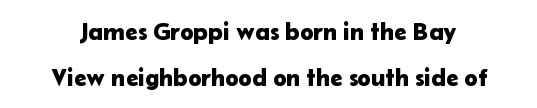
The string is rendered with underlining switched off. Upright lettering throughout. The letterforms sit shoulder to shoulder at normal distance.
